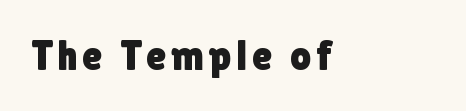
{"serif": "no", "italic": "no", "width": "normal", "x_height": "medium", "monospaced": "no", "underline": "no", "align": "left", "glyph_px": 42}
